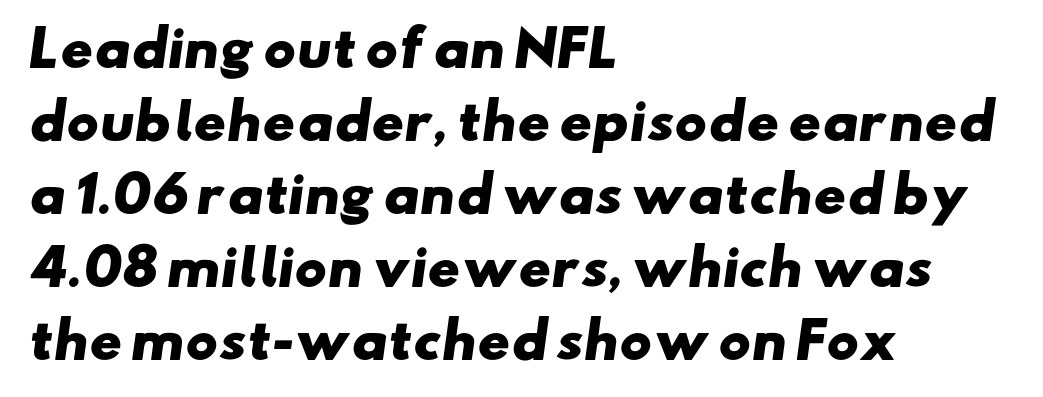
The image shows 49 px heavy, wide sans-serif type; set left-aligned, normal line spacing (1.49x), normal letter spacing, not underlined; low stroke contrast and a small x-height.
